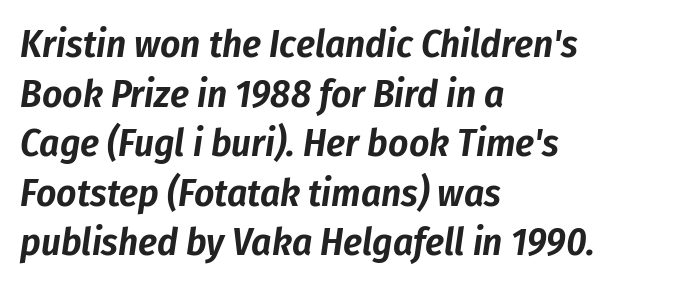
Q: Is the text italic (slanted)? A: Yes, it leans right by about 8 degrees.
Q: Is the text underlined? A: No.
Q: How is the paragraph aligned? A: Left-aligned.
Q: Is the spacing between letters normal or unusually wide? A: Normal.
Q: Is the spacing between lines tight, normal or loose? A: Normal.
Q: Width (condensed, normal, or wide)? A: Condensed.
Q: Stroke contrast? A: Low.
Q: x-height? A: Medium.
Q: Monospaced? A: No.
